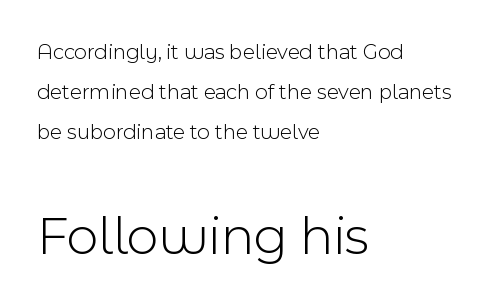
{"serif": "no", "italic": "no", "bold": "no", "weight": "light", "width": "normal", "x_height": "medium", "monospaced": "no", "underline": "no", "align": "left", "line_spacing_ratio": 1.81, "letter_spacing": "normal", "letter_spacing_em": 0.0, "larger_block": "second", "size_ratio": 2.5, "glyph_px": 55}
